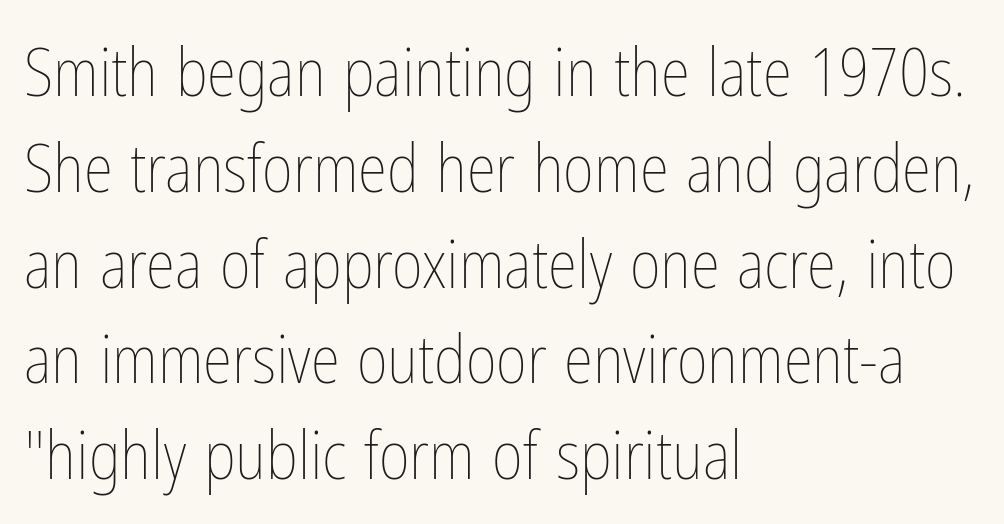
The image shows 67 px thin, condensed type, upright; set left-aligned, normal line spacing (1.43x), normal letter spacing, not underlined; low stroke contrast and a medium x-height.
